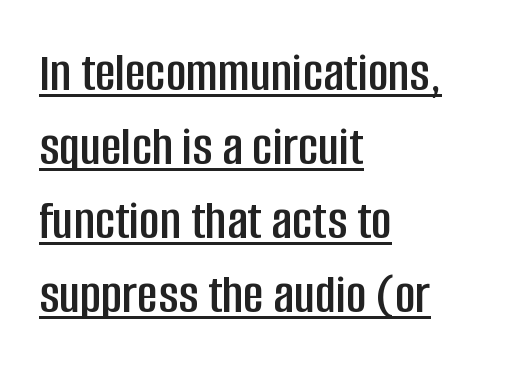
There is no visible air inserted between adjacent glyphs. Line spacing here is normal. Looks like regular typesetting: each glyph gets only the width it needs. Looks like someone drew a line under every word here. Horizontally, the lines are justified to the leading edge only. The designer went with a sans here, leaving each stem footless.
